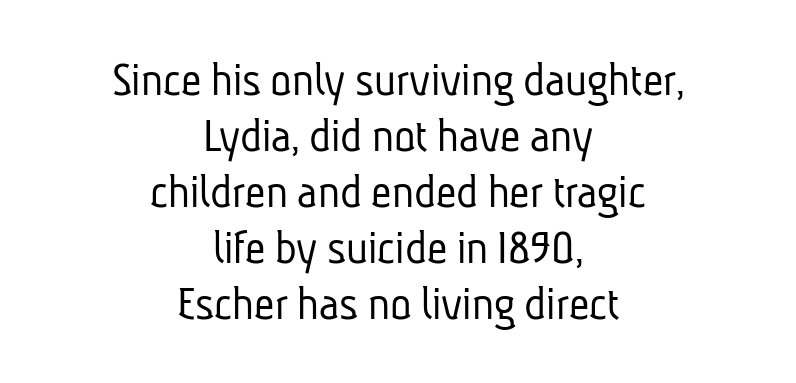
The image shows 50 px light, condensed sans-serif type; set centered, tight line spacing (1.12x), normal letter spacing, not underlined; low stroke contrast and a medium x-height.
